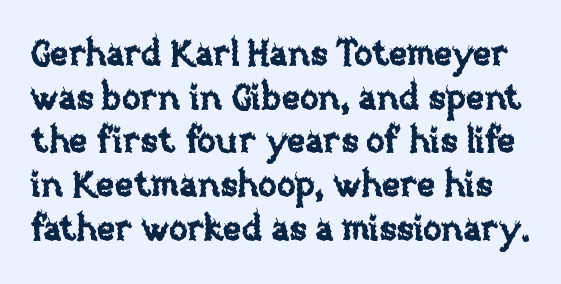
The image shows 35 px text type, upright; set normal line spacing (1.25x), normal letter spacing, not underlined; low stroke contrast and a large x-height.
